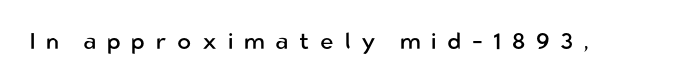
{"italic": "no", "bold": "no", "underline": "no", "letter_spacing": "wide", "letter_spacing_em": 0.46, "glyph_px": 23}
